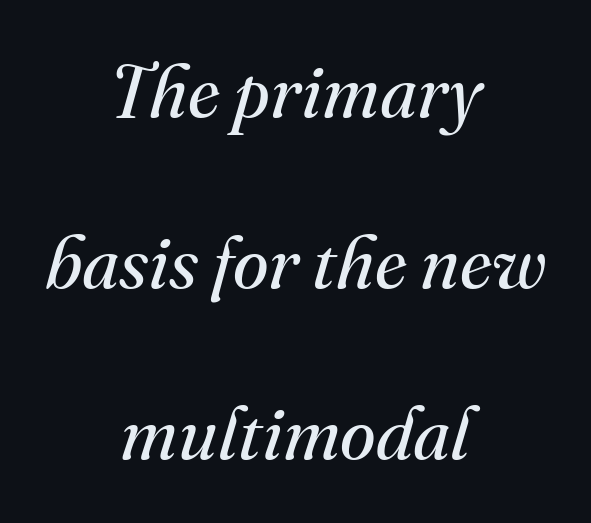
Q: Is the text bold? A: No.
Q: Is the text italic (slanted)? A: Yes, it leans right by about 16 degrees.
Q: Is the typeface a serif or a sans-serif typeface? A: Serif.
Q: Is the text underlined? A: No.
Q: How is the paragraph aligned? A: Centered.
Q: Is the spacing between letters normal or unusually wide? A: Normal.
Q: Is the spacing between lines tight, normal or loose? A: Loose.
Q: Width (condensed, normal, or wide)? A: Normal.
Q: Stroke contrast? A: Medium.
Q: x-height? A: Small.
Q: Monospaced? A: No.
